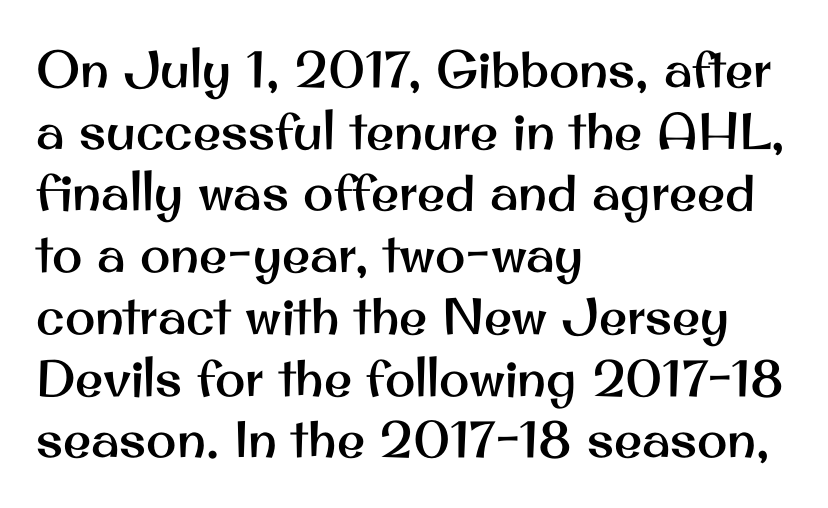
The image shows 51 px sans-serif type, upright; set left-aligned, line spacing 1.21x, normal letter spacing, not underlined; medium stroke contrast and a small x-height.
